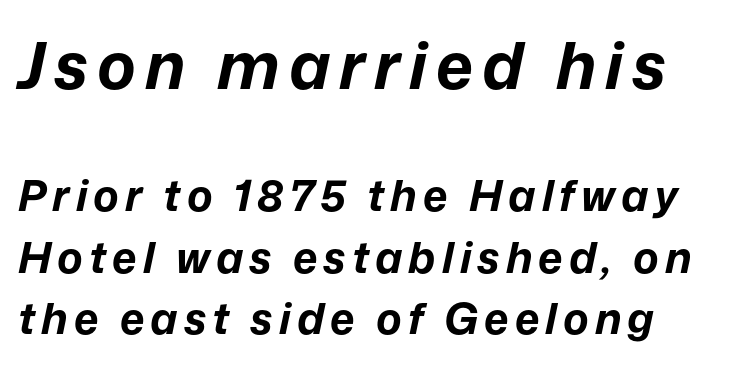
The image shows 65 px bold type, italic (leaning right); set normal line spacing (1.44x), not underlined; the first (top) block is 1.51x larger; low stroke contrast and a medium x-height.
